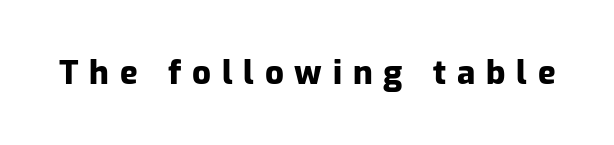
Q: Is the text bold? A: Yes.
Q: Is the text italic (slanted)? A: No, it is upright.
Q: Is the typeface a serif or a sans-serif typeface? A: Sans-serif.
Q: Is the text underlined? A: No.
Q: Is the spacing between letters normal or unusually wide? A: Unusually wide.
Q: Width (condensed, normal, or wide)? A: Normal.
Q: Stroke contrast? A: Low.
Q: x-height? A: Medium.
Q: Monospaced? A: No.
